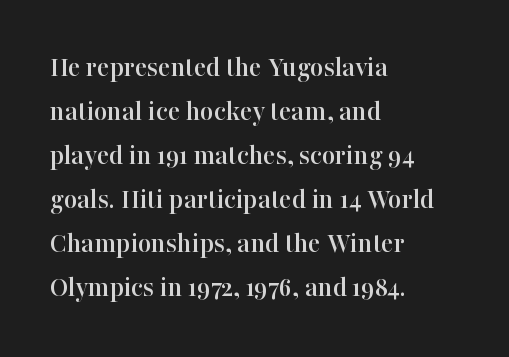
Do the characters align in a grid? No, the font is proportional. Just letters on the line, the space beneath them empty. The tracking reads as untouched default to a designer's eye. This sample keeps an unexceptional amount of space between lines. Stroke terminals: seriffed.
